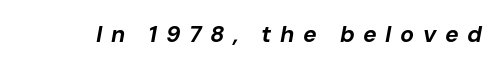
{"italic": "yes", "lean": "right", "slant_degrees": 10, "bold": "yes", "underline": "no", "letter_spacing": "wide", "letter_spacing_em": 0.37, "glyph_px": 23}
